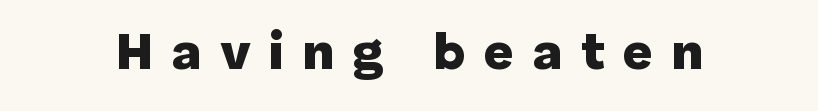
{"serif": "no", "italic": "no", "bold": "yes", "weight": "heavy", "width": "normal", "stroke_contrast": "low", "x_height": "medium", "monospaced": "no", "underline": "no", "letter_spacing": "wide", "letter_spacing_em": 0.35, "glyph_px": 52}
